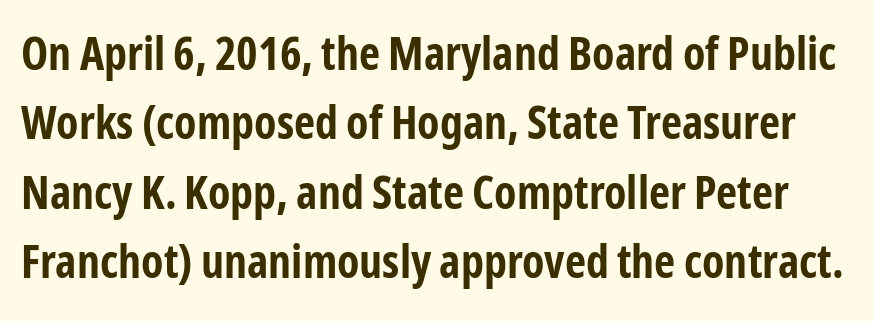
The image shows 46 px bold, condensed sans-serif type, upright; set normal line spacing (1.51x), normal letter spacing, not underlined; low stroke contrast and a medium x-height.
